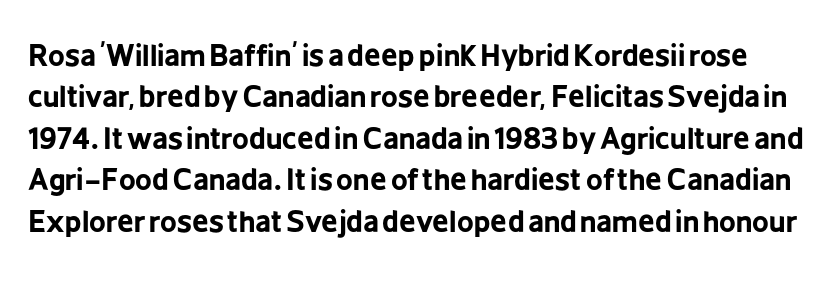
The image shows 29 px bold, condensed sans-serif type, upright; set normal line spacing (1.43x), normal letter spacing, not underlined; low stroke contrast and a medium x-height.
